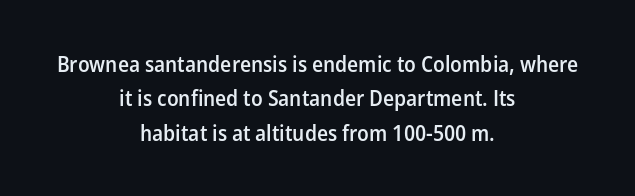
The image shows 22 px text type, upright; set centered, normal line spacing (1.56x), normal letter spacing, not underlined.
